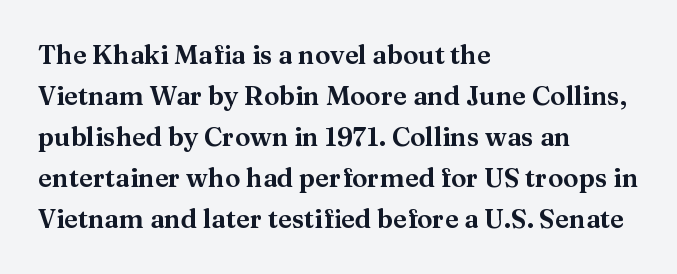
Descenders hang freely into open space. The font's upright variant was chosen for this text. Alignment: flush left. Leading: standard. The letterforms sit shoulder to shoulder at normal distance.
